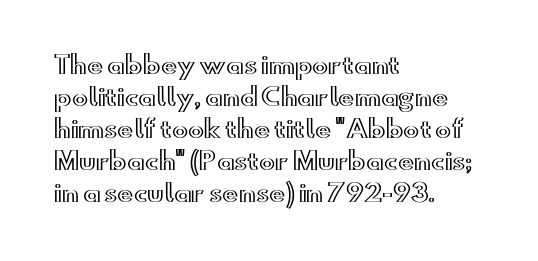
The image shows 24 px text type, upright; set left-aligned, normal line spacing (1.33x), normal letter spacing, not underlined.
